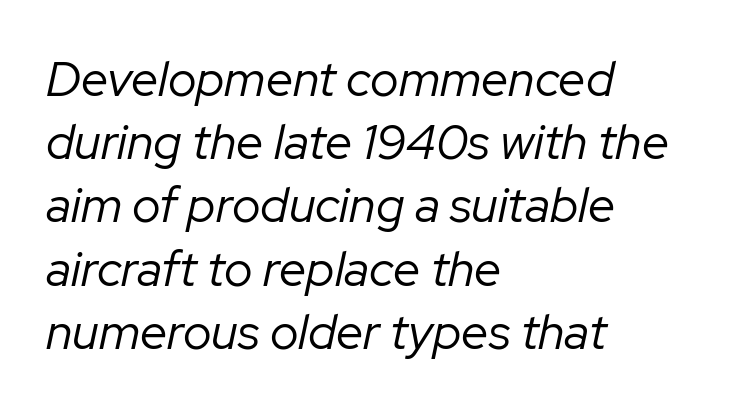
The image shows 49 px regular-weight type, italic (leaning right); set left-aligned, normal line spacing (1.29x), normal letter spacing, not underlined; low stroke contrast and a medium x-height.
